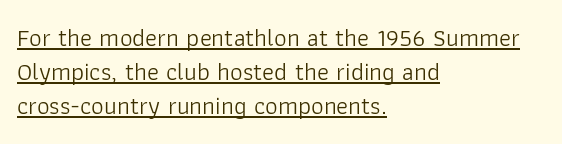
The image shows 25 px text type, upright; set left-aligned, normal line spacing (1.37x), normal letter spacing, underlined.
